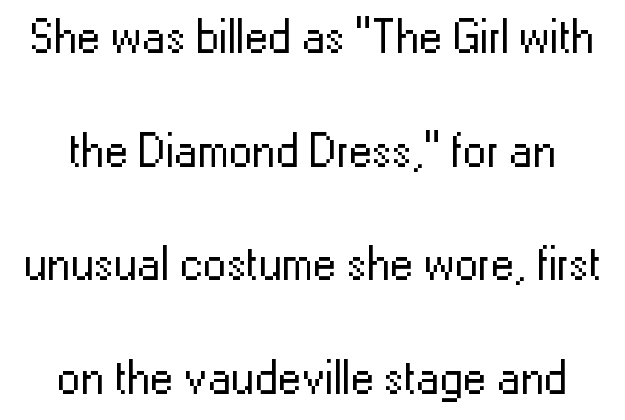
The image shows 47 px regular-weight sans-serif type, upright; set loose line spacing (2.42x), normal letter spacing, not underlined; low stroke contrast and a medium x-height.
